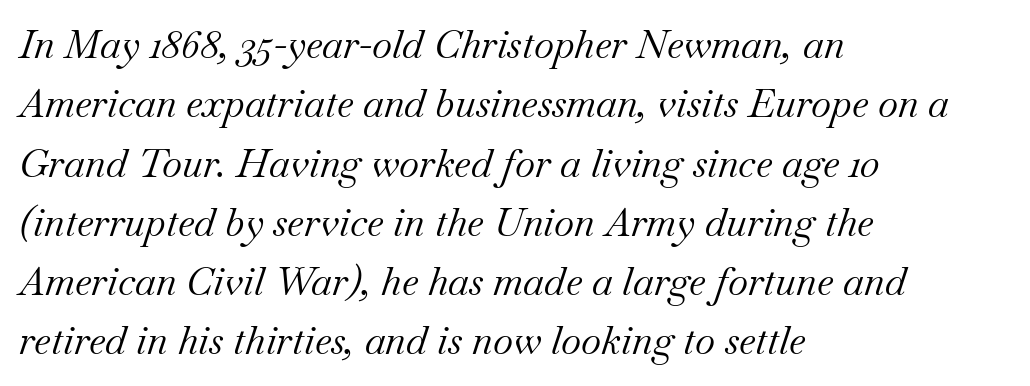
Q: Is the text bold? A: No.
Q: Is the text italic (slanted)? A: Yes, it leans right by about 18 degrees.
Q: Is the typeface a serif or a sans-serif typeface? A: Serif.
Q: Is the text underlined? A: No.
Q: How is the paragraph aligned? A: Left-aligned.
Q: Is the spacing between letters normal or unusually wide? A: Normal.
Q: Is the spacing between lines tight, normal or loose? A: Normal.
Q: Width (condensed, normal, or wide)? A: Normal.
Q: Stroke contrast? A: Medium.
Q: x-height? A: Small.
Q: Monospaced? A: No.
